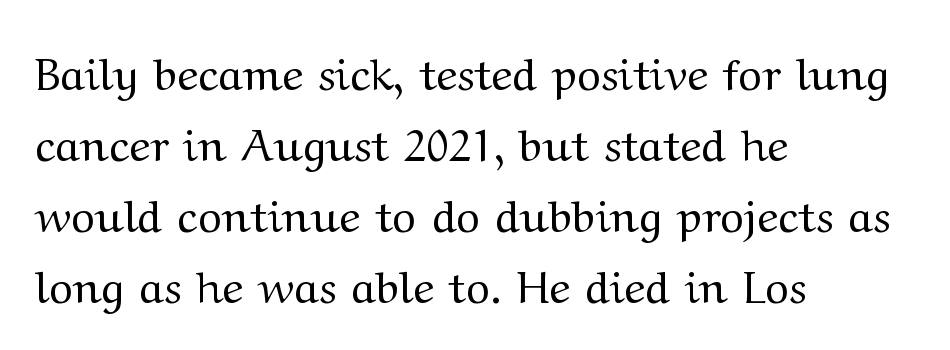
{"serif": "yes", "italic": "no", "bold": "no", "weight": "regular", "width": "wide", "stroke_contrast": "medium", "x_height": "medium", "monospaced": "no", "underline": "no", "align": "left", "line_spacing": "normal", "line_spacing_ratio": 1.58, "letter_spacing": "normal", "letter_spacing_em": 0.0, "glyph_px": 45}
